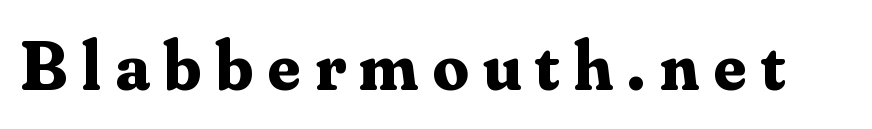
Decoration check: the copy has no underline. The rendering inserts visible extra space after every character. Spacing verdict: proportional, widths tailored to each character. Letterform terminals end in serifs throughout the passage. No italicization has been applied; the sample stays upright. Caption: bold face, heavy strokes.
